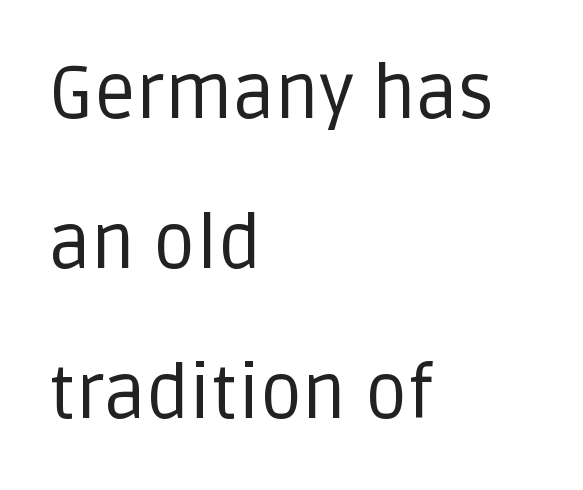
Q: Is the text bold? A: No.
Q: Is the text italic (slanted)? A: No, it is upright.
Q: Is the typeface a serif or a sans-serif typeface? A: Sans-serif.
Q: Is the text underlined? A: No.
Q: How is the paragraph aligned? A: Left-aligned.
Q: Is the spacing between letters normal or unusually wide? A: Normal.
Q: Is the spacing between lines tight, normal or loose? A: Loose.
Q: Width (condensed, normal, or wide)? A: Normal.
Q: Stroke contrast? A: Low.
Q: x-height? A: Large.
Q: Monospaced? A: No.
